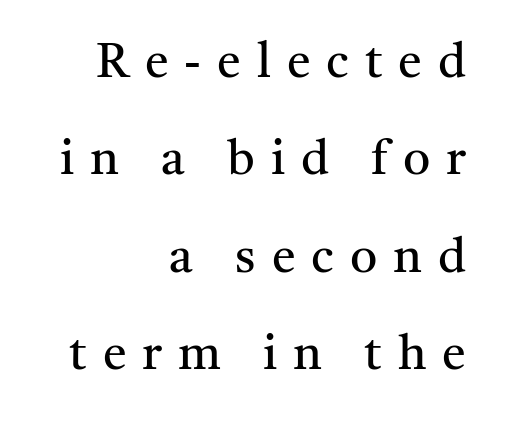
These lines stand farther apart than default settings would place them. Weight: regular or lighter. The glyphs in this specimen are seriffed. The text block is weighted toward the right margin, trailing off unevenly leftward.
